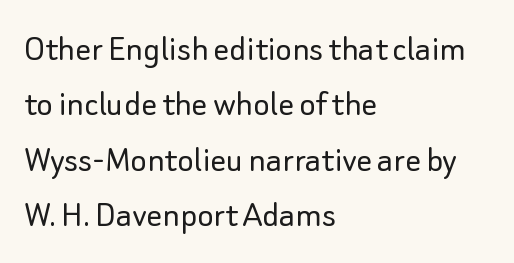
Q: Is the text bold? A: No.
Q: Is the text italic (slanted)? A: No, it is upright.
Q: Is the typeface a serif or a sans-serif typeface? A: Sans-serif.
Q: Is the text underlined? A: No.
Q: How is the paragraph aligned? A: Left-aligned.
Q: Is the spacing between letters normal or unusually wide? A: Normal.
Q: Is the spacing between lines tight, normal or loose? A: Normal.
Q: Width (condensed, normal, or wide)? A: Normal.
Q: Stroke contrast? A: Low.
Q: x-height? A: Small.
Q: Monospaced? A: No.
